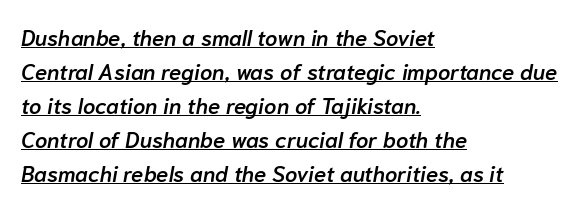
The face used here appears with an underline applied. The horizontal fit of the characters is conventional and even. If you drew a ruler down the left edge, every line would touch it. Does the weight exceed regular? Yes, but only to semibold. Reading down the column, the eye jumps a familiar distance to each next line. These lines were composed using italics.
